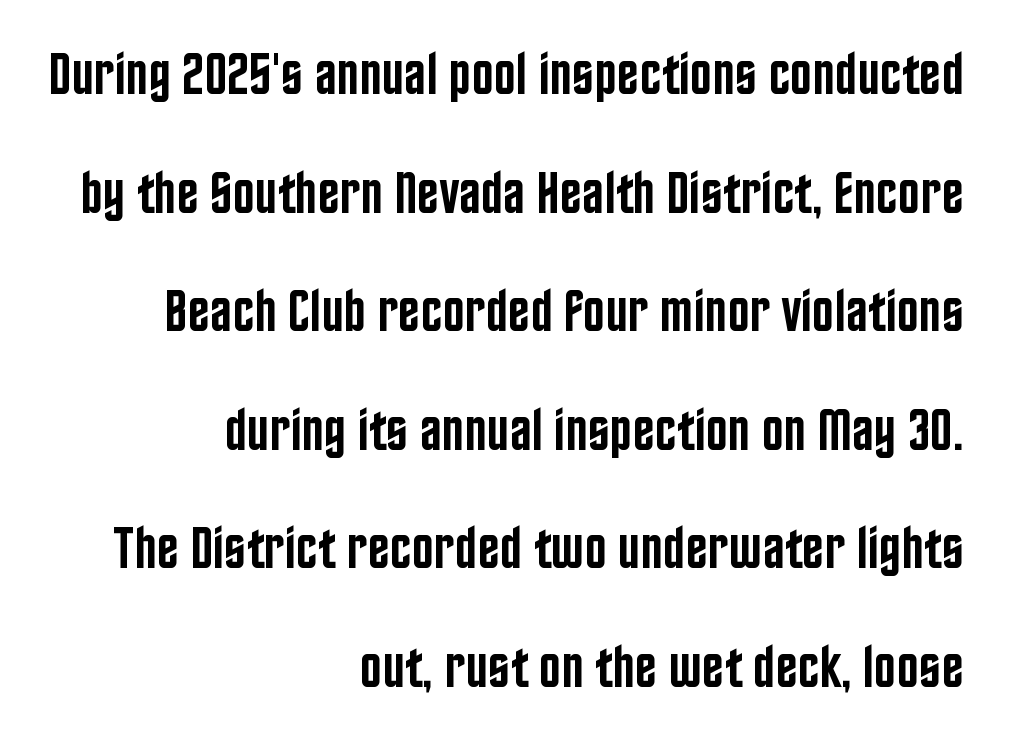
{"serif": "no", "italic": "no", "bold": "semi", "weight": "semibold", "width": "condensed", "stroke_contrast": "low", "x_height": "large", "monospaced": "no", "underline": "no", "align": "right", "line_spacing": "loose", "line_spacing_ratio": 2.01, "letter_spacing": "normal", "letter_spacing_em": 0.0, "glyph_px": 59}
